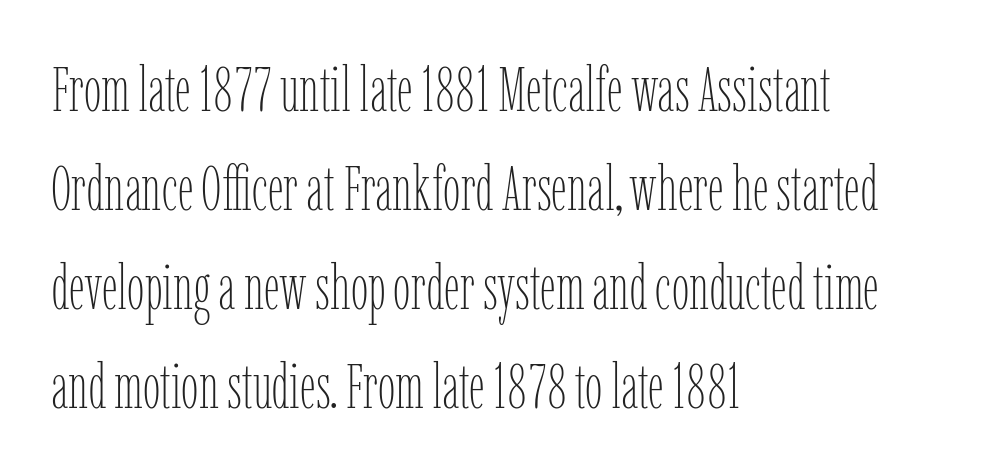
Q: Is the text bold? A: No.
Q: Is the text italic (slanted)? A: No, it is upright.
Q: Is the text underlined? A: No.
Q: How is the paragraph aligned? A: Left-aligned.
Q: Is the spacing between letters normal or unusually wide? A: Normal.
Q: Is the spacing between lines tight, normal or loose? A: Normal.
Q: Width (condensed, normal, or wide)? A: Condensed.
Q: Stroke contrast? A: Low.
Q: x-height? A: Medium.
Q: Monospaced? A: No.
